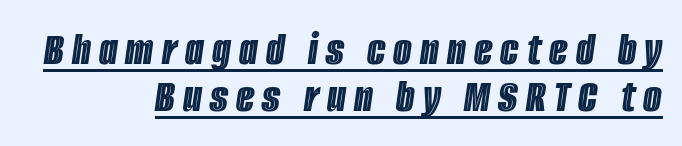
If you measured baseline to baseline, you'd find a short distance. The rendering uses natural spacing where letterforms have individual widths. Honestly, the underline is the first thing you notice here. Rendered with sloped, italic letterforms. The text block is weighted toward the right margin, trailing off unevenly leftward.
